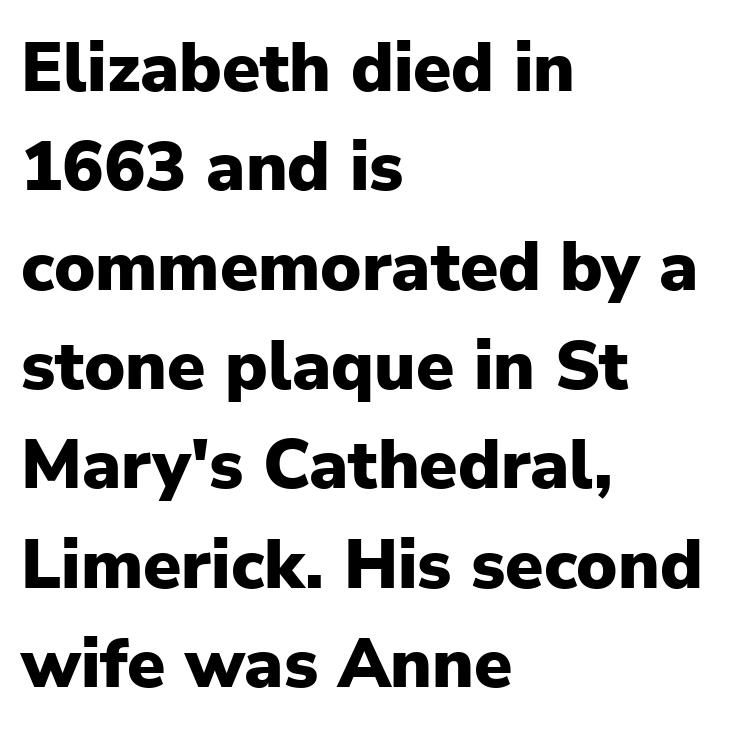
Q: Is the text bold? A: Yes.
Q: Is the text italic (slanted)? A: No, it is upright.
Q: Is the typeface a serif or a sans-serif typeface? A: Sans-serif.
Q: Is the text underlined? A: No.
Q: How is the paragraph aligned? A: Left-aligned.
Q: Is the spacing between letters normal or unusually wide? A: Normal.
Q: Is the spacing between lines tight, normal or loose? A: Normal.
Q: Width (condensed, normal, or wide)? A: Normal.
Q: Stroke contrast? A: Low.
Q: x-height? A: Medium.
Q: Monospaced? A: No.
